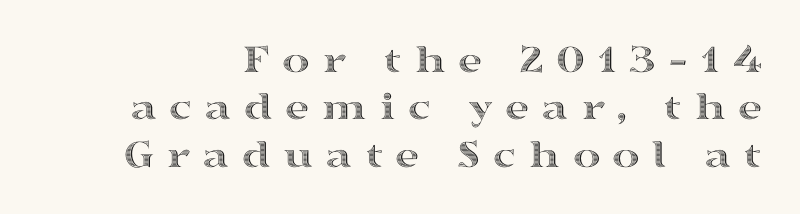
The image shows 42 px wide type, upright; set tight line spacing (1.13x), unusually wide letter spacing (+0.28 em), not underlined; a medium x-height.
